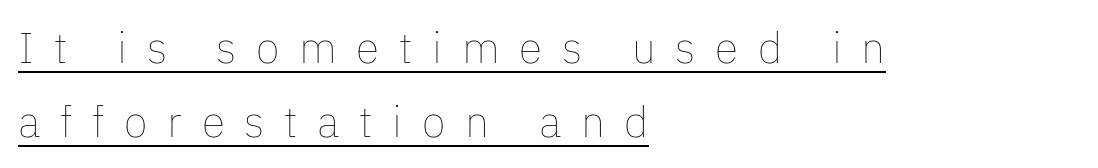
{"italic": "no", "bold": "no", "weight": "thin", "width": "normal", "stroke_contrast": "low", "x_height": "medium", "monospaced": "no", "underline": "yes", "align": "left", "line_spacing_ratio": 1.73, "letter_spacing": "wide", "letter_spacing_em": 0.46, "glyph_px": 43}
